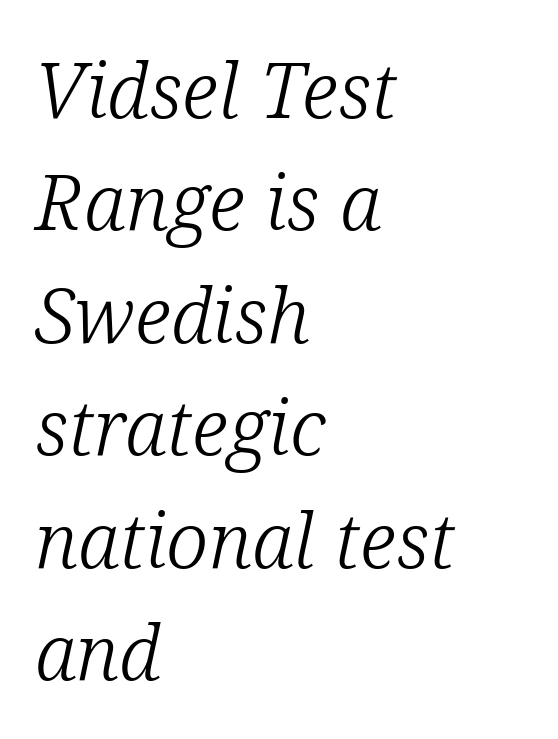
{"serif": "yes", "italic": "yes", "lean": "right", "slant_degrees": 12, "bold": "no", "weight": "light", "width": "normal", "stroke_contrast": "low", "x_height": "medium", "monospaced": "no", "underline": "no", "align": "left", "line_spacing": "normal", "line_spacing_ratio": 1.46, "letter_spacing": "normal", "letter_spacing_em": 0.0, "glyph_px": 77}
